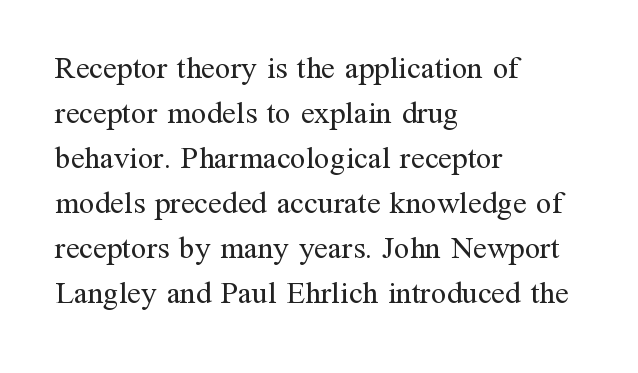
Q: Is the text bold? A: No.
Q: Is the text italic (slanted)? A: No, it is upright.
Q: Is the typeface a serif or a sans-serif typeface? A: Serif.
Q: Is the text underlined? A: No.
Q: How is the paragraph aligned? A: Left-aligned.
Q: Is the spacing between letters normal or unusually wide? A: Normal.
Q: Is the spacing between lines tight, normal or loose? A: Normal.
Q: Width (condensed, normal, or wide)? A: Normal.
Q: Stroke contrast? A: Medium.
Q: x-height? A: Medium.
Q: Monospaced? A: No.
